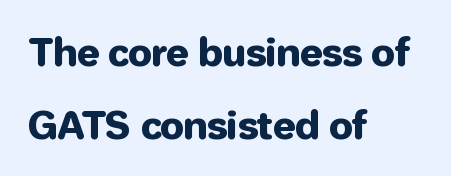
The image shows 38 px sans-serif type, upright; set left-aligned, loose line spacing (1.92x), normal letter spacing, not underlined; low stroke contrast and a medium x-height.
